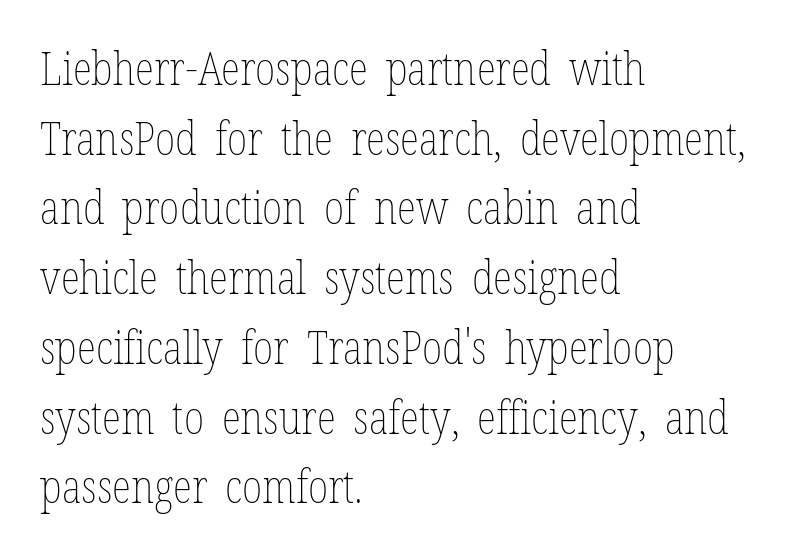
Leading: standard. Plain, unruled lines of type. The text block is weighted toward the left margin, trailing off unevenly rightward. Stem width sits at or under what a default text font uses.
